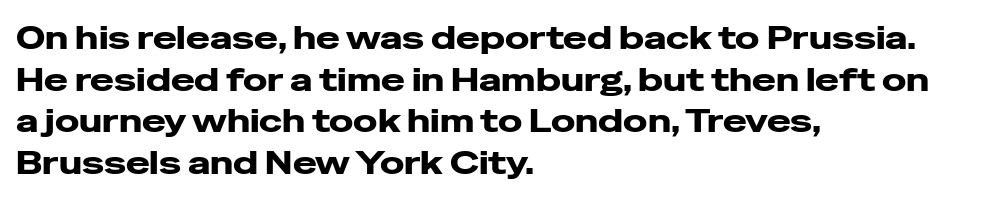
The gaps between neighbouring characters are ordinary and unremarkable. What kind of face is this? One without serifs — a sans. One glance says typical: line gaps are just what's usual. The zone under the glyphs is completely vacant. This sample has the flowing, uneven cadence of proportional lettering. The strokes are fattened all the way to bold.
